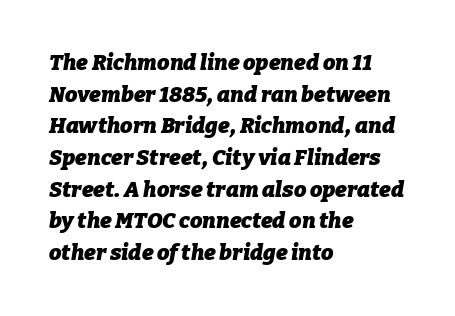
The lines sit at an ordinary, default distance from one another. Typographic density is high because the face is bold. The rendering anchors every line to the left-hand side. Lines of text with bare space underneath.
